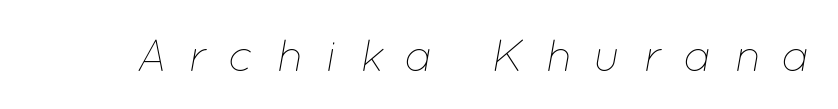
Q: Is the text bold? A: No.
Q: Is the text italic (slanted)? A: Yes, it leans right by about 12 degrees.
Q: Is the text underlined? A: No.
Q: Is the spacing between letters normal or unusually wide? A: Unusually wide.
Q: Width (condensed, normal, or wide)? A: Normal.
Q: Stroke contrast? A: Low.
Q: x-height? A: Medium.
Q: Monospaced? A: No.
